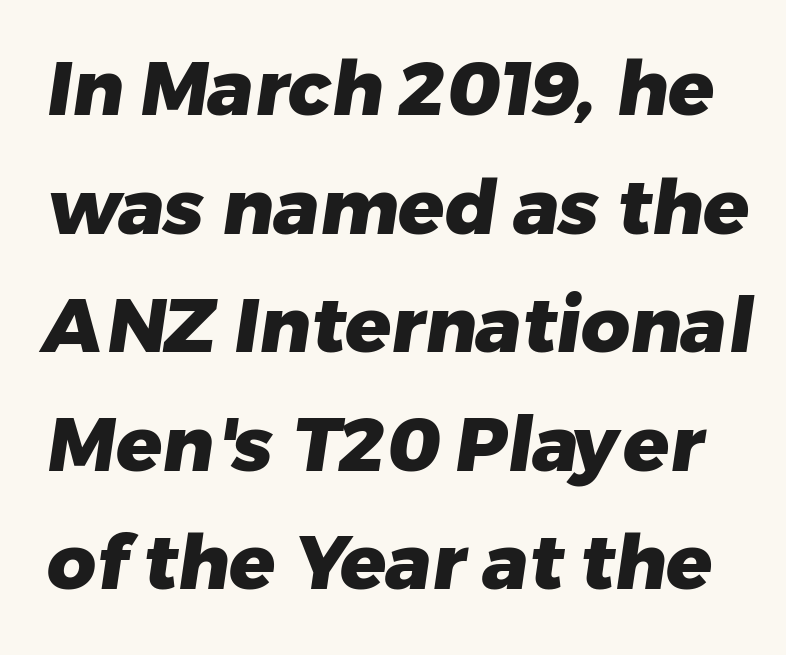
Q: Is the text bold? A: Yes.
Q: Is the typeface a serif or a sans-serif typeface? A: Sans-serif.
Q: Is the text underlined? A: No.
Q: Is the spacing between letters normal or unusually wide? A: Normal.
Q: Is the spacing between lines tight, normal or loose? A: Normal.
Q: Width (condensed, normal, or wide)? A: Normal.
Q: Stroke contrast? A: Low.
Q: x-height? A: Medium.
Q: Monospaced? A: No.
